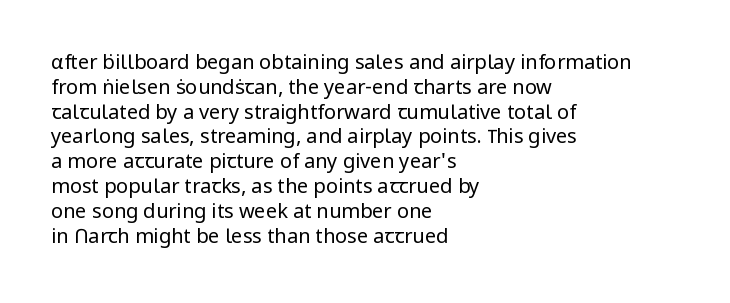
Q: Is the text bold? A: No.
Q: Is the text italic (slanted)? A: No, it is upright.
Q: Is the text underlined? A: No.
Q: How is the paragraph aligned? A: Left-aligned.
Q: Is the spacing between letters normal or unusually wide? A: Normal.
